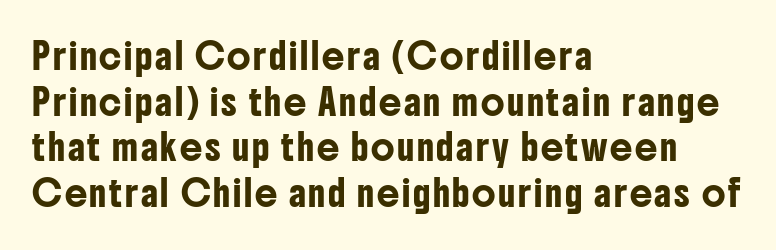
{"italic": "no", "underline": "no", "align": "left", "line_spacing_ratio": 1.83, "glyph_px": 25}
